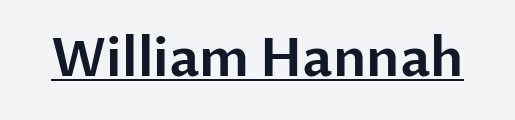
Q: Is the text italic (slanted)? A: No, it is upright.
Q: Is the typeface a serif or a sans-serif typeface? A: Sans-serif.
Q: Is the text underlined? A: Yes.
Q: Is the spacing between letters normal or unusually wide? A: Normal.
Q: Width (condensed, normal, or wide)? A: Normal.
Q: Stroke contrast? A: Low.
Q: x-height? A: Medium.
Q: Monospaced? A: No.
